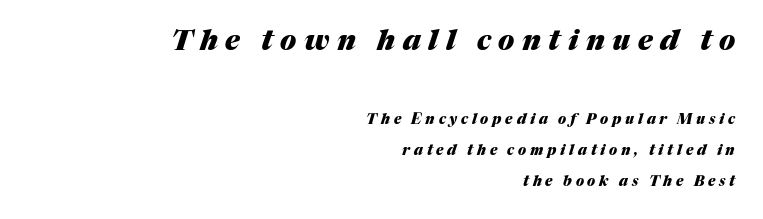
Q: Is the text bold? A: Yes.
Q: Is the text italic (slanted)? A: Yes, it leans right by about 17 degrees.
Q: Is the text underlined? A: No.
Q: How is the paragraph aligned? A: Right-aligned.
Q: Is the spacing between letters normal or unusually wide? A: Unusually wide.
Q: Is the spacing between lines tight, normal or loose? A: Loose.
Q: Which block of text is set in a larger size, the first (top) or the second (bottom)? A: The first (top) one.
Q: Width (condensed, normal, or wide)? A: Normal.
Q: Stroke contrast? A: Medium.
Q: x-height? A: Medium.
Q: Monospaced? A: No.
